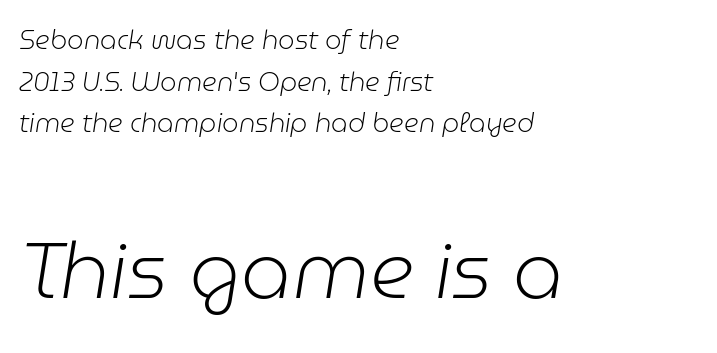
{"italic": "yes", "lean": "right", "slant_degrees": 9, "bold": "no", "weight": "light", "width": "normal", "stroke_contrast": "low", "x_height": "medium", "monospaced": "no", "underline": "no", "align": "left", "line_spacing": "normal", "line_spacing_ratio": 1.6, "letter_spacing": "normal", "letter_spacing_em": 0.0, "larger_block": "second", "size_ratio": 3.04, "glyph_px": 79}
